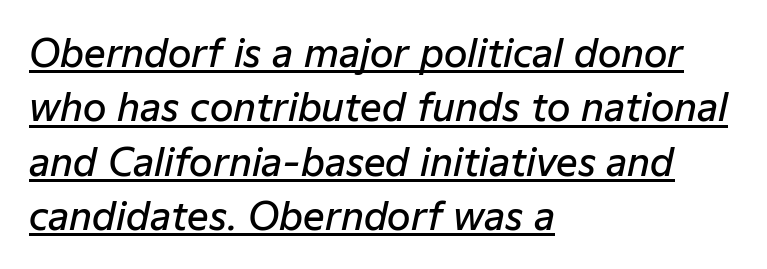
A typographer would call this underscored text. The passage shown is typed in a proportional face where columns would drift. Slanted lettering throughout. Where is the straight margin? On the left. Successive baselines arrive at the customary interval.
